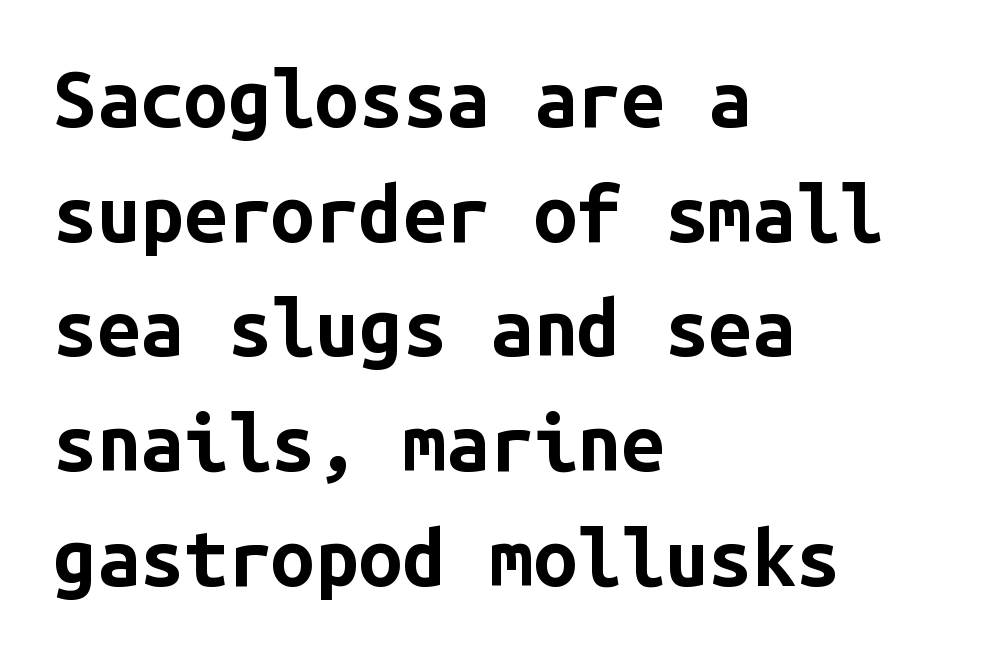
{"serif": "no", "italic": "no", "bold": "yes", "weight": "bold", "width": "normal", "stroke_contrast": "low", "x_height": "medium", "monospaced": "yes", "underline": "no", "align": "left", "line_spacing": "normal", "line_spacing_ratio": 1.47, "letter_spacing": "normal", "letter_spacing_em": 0.0, "glyph_px": 78}
